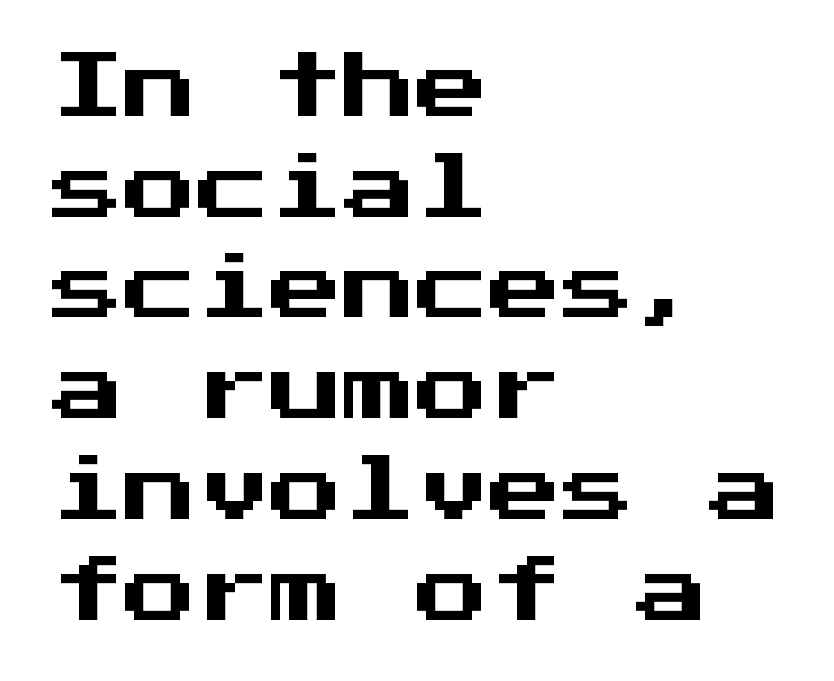
A typesetter would call this monospace, since all characters share one set width. The letters carry no serifs — their stems end cleanly without finishing strokes. The setting favours the left margin, as ordinary paragraphs usually do. Just letters on the line, the space beneath them empty.
